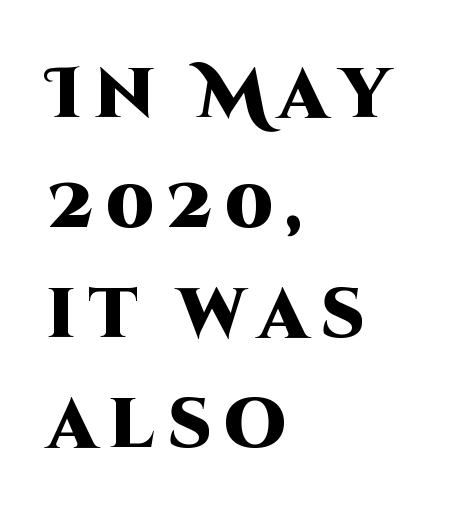
Q: Is the text bold? A: Yes.
Q: Is the text italic (slanted)? A: No, it is upright.
Q: Is the typeface a serif or a sans-serif typeface? A: Sans-serif.
Q: Is the text underlined? A: No.
Q: How is the paragraph aligned? A: Left-aligned.
Q: Is the spacing between lines tight, normal or loose? A: Normal.
Q: Width (condensed, normal, or wide)? A: Normal.
Q: Stroke contrast? A: High.
Q: x-height? A: Large.
Q: Monospaced? A: No.
